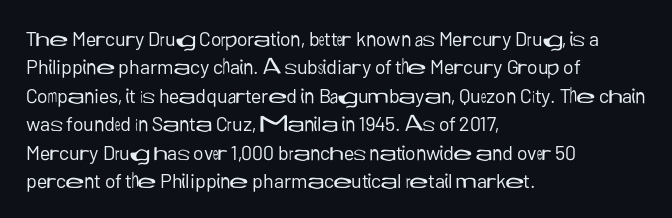
Q: Is the text bold? A: No.
Q: Is the text italic (slanted)? A: No, it is upright.
Q: Is the text underlined? A: No.
Q: How is the paragraph aligned? A: Left-aligned.
Q: Is the spacing between letters normal or unusually wide? A: Normal.
Q: Is the spacing between lines tight, normal or loose? A: Normal.
